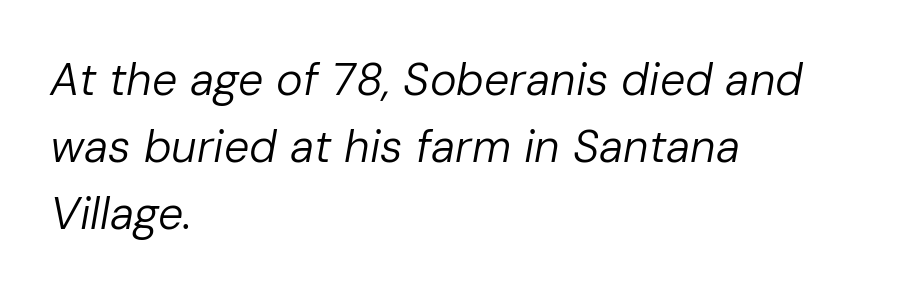
Q: Is the text bold? A: No.
Q: Is the text italic (slanted)? A: Yes, it leans right by about 10 degrees.
Q: Is the text underlined? A: No.
Q: How is the paragraph aligned? A: Left-aligned.
Q: Is the spacing between letters normal or unusually wide? A: Normal.
Q: Is the spacing between lines tight, normal or loose? A: Normal.
Q: Width (condensed, normal, or wide)? A: Normal.
Q: Stroke contrast? A: Low.
Q: x-height? A: Medium.
Q: Monospaced? A: No.
